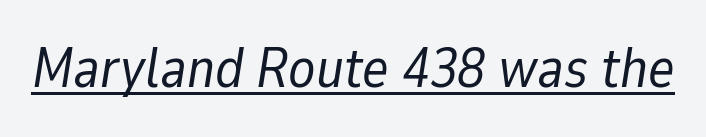
The image shows 56 px regular-weight type, italic (leaning right); set normal letter spacing, underlined; low stroke contrast and a medium x-height.
